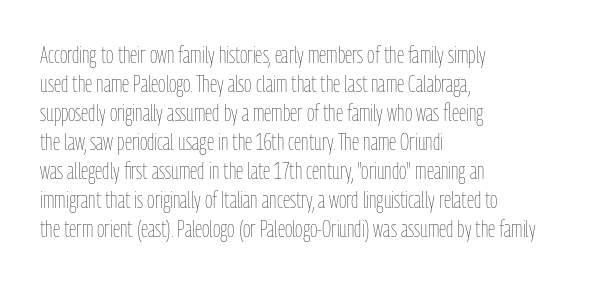
A typesetter would call this zero additional tracking. If you drew a line through each stem, it would be perfectly vertical. This block has exactly the height ordinary leading produces. Teacher's note: observe the even left margin — that is flush-left alignment. The area under the type is left untouched. This is not heavy type; no bold has been used.
